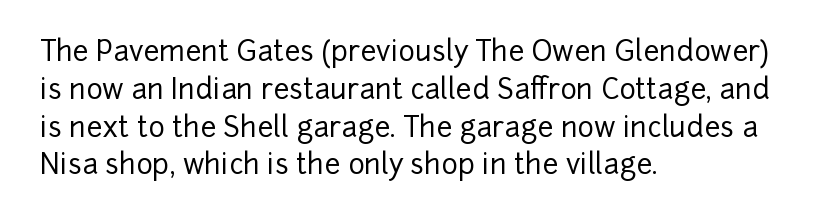
{"serif": "no", "italic": "no", "width": "normal", "stroke_contrast": "low", "x_height": "medium", "monospaced": "no", "underline": "no", "align": "left", "line_spacing": "normal", "line_spacing_ratio": 1.35, "letter_spacing": "normal", "letter_spacing_em": 0.0, "glyph_px": 28}
